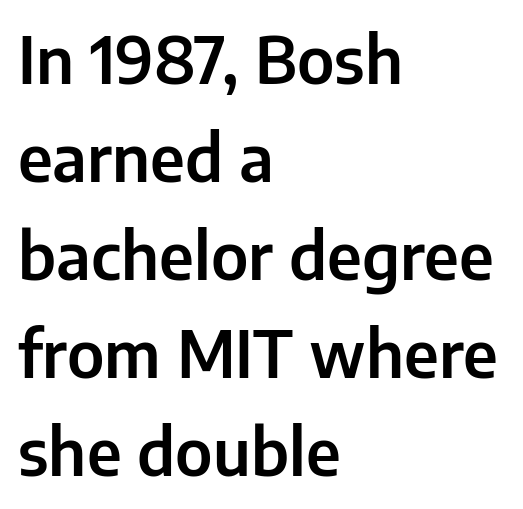
Q: Is the text italic (slanted)? A: No, it is upright.
Q: Is the typeface a serif or a sans-serif typeface? A: Sans-serif.
Q: Is the text underlined? A: No.
Q: How is the paragraph aligned? A: Left-aligned.
Q: Is the spacing between letters normal or unusually wide? A: Normal.
Q: Is the spacing between lines tight, normal or loose? A: Normal.
Q: Width (condensed, normal, or wide)? A: Normal.
Q: Stroke contrast? A: Low.
Q: x-height? A: Medium.
Q: Monospaced? A: No.
